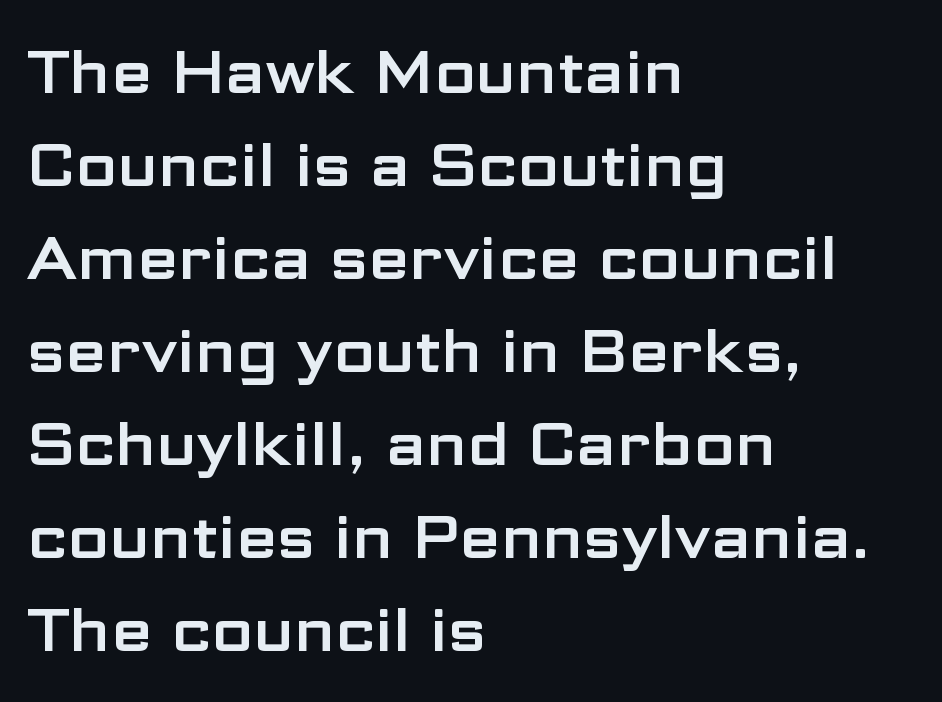
Q: Is the text italic (slanted)? A: No, it is upright.
Q: Is the typeface a serif or a sans-serif typeface? A: Sans-serif.
Q: Is the text underlined? A: No.
Q: How is the paragraph aligned? A: Left-aligned.
Q: Is the spacing between letters normal or unusually wide? A: Normal.
Q: Is the spacing between lines tight, normal or loose? A: Normal.
Q: Width (condensed, normal, or wide)? A: Wide.
Q: Stroke contrast? A: Low.
Q: x-height? A: Medium.
Q: Monospaced? A: No.
